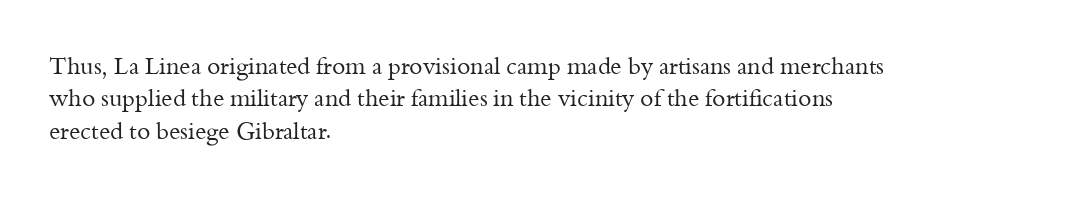
{"italic": "no", "bold": "no", "underline": "no", "align": "left", "line_spacing": "normal", "line_spacing_ratio": 1.35, "letter_spacing": "normal", "letter_spacing_em": 0.0, "glyph_px": 24}
